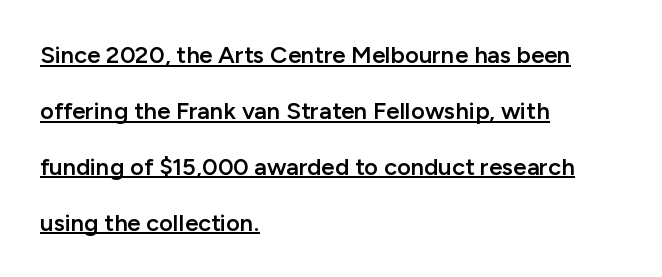
The lettering stays uniformly vertical, giving the passage a roman look. The specimen includes a rule beneath the text block's lines. Reading down the block, your eye returns to a fixed left position each line. Loosely led — the rows are spread out.
